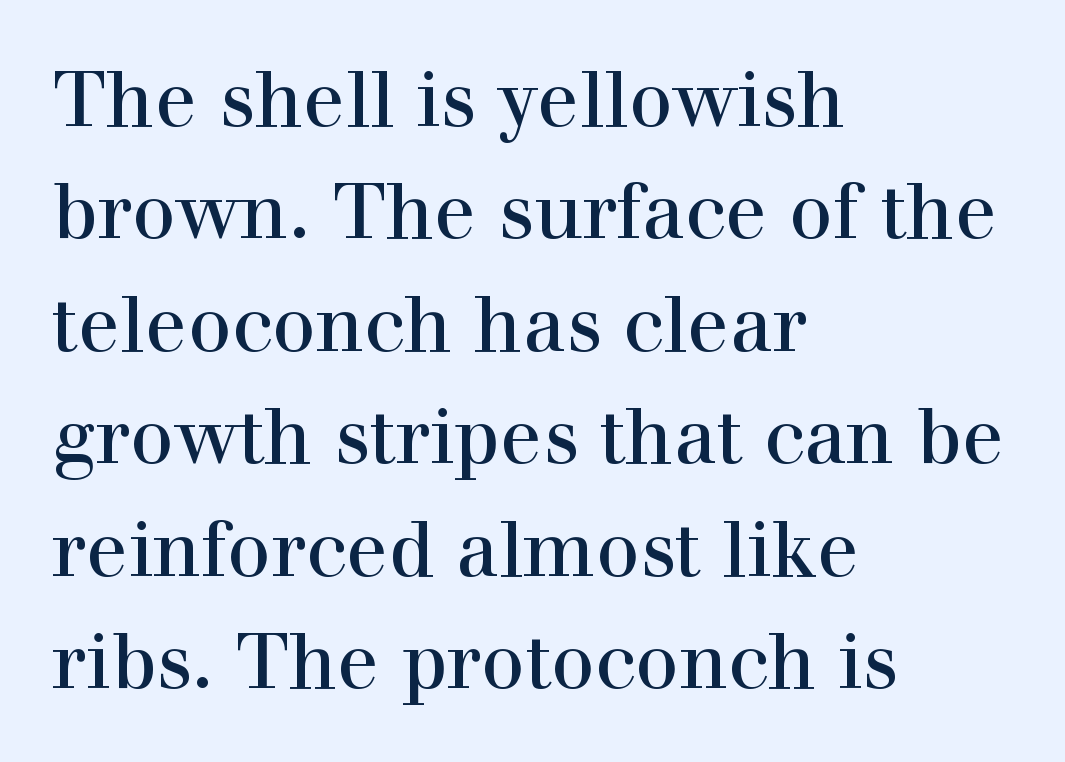
{"serif": "yes", "italic": "no", "width": "normal", "x_height": "medium", "monospaced": "no", "underline": "no", "align": "left", "line_spacing": "normal", "line_spacing_ratio": 1.46, "letter_spacing": "normal", "letter_spacing_em": 0.0, "glyph_px": 77}
